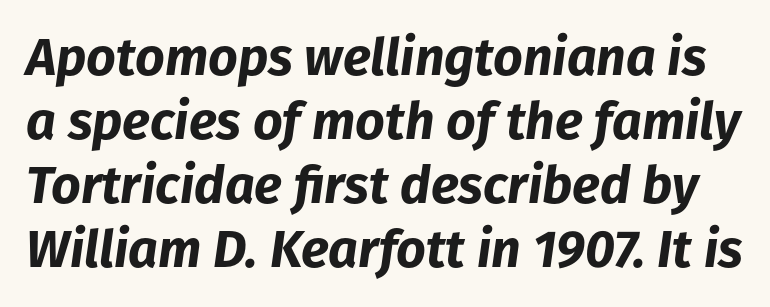
The image shows 52 px bold type, italic (leaning right); set line spacing 1.23x, normal letter spacing, not underlined; low stroke contrast and a medium x-height.
